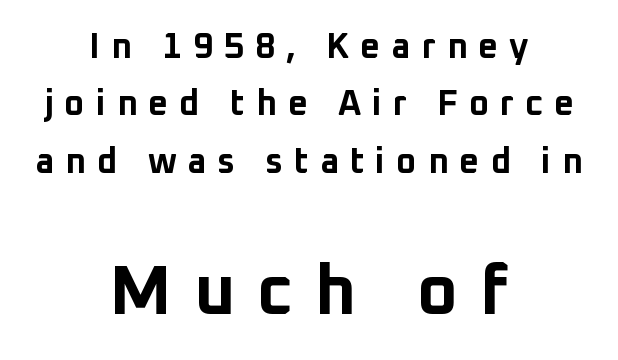
Q: Is the text bold? A: Yes.
Q: Is the text italic (slanted)? A: No, it is upright.
Q: Is the typeface a serif or a sans-serif typeface? A: Sans-serif.
Q: Is the text underlined? A: No.
Q: How is the paragraph aligned? A: Centered.
Q: Is the spacing between letters normal or unusually wide? A: Unusually wide.
Q: Is the spacing between lines tight, normal or loose? A: Normal.
Q: Which block of text is set in a larger size, the first (top) or the second (bottom)? A: The second (bottom) one.
Q: Width (condensed, normal, or wide)? A: Normal.
Q: Stroke contrast? A: Low.
Q: x-height? A: Medium.
Q: Monospaced? A: No.
